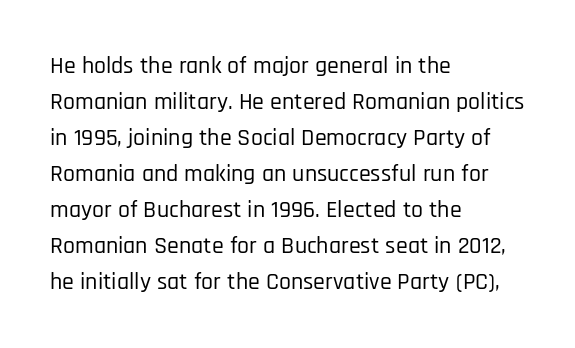
{"italic": "no", "underline": "no", "align": "left", "line_spacing": "normal", "line_spacing_ratio": 1.5, "letter_spacing": "normal", "letter_spacing_em": 0.0, "glyph_px": 24}
